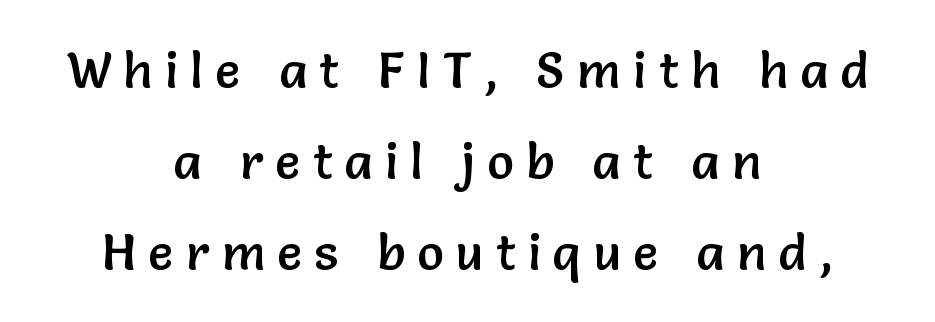
Only glyphs here, with clear space below each row. Stroke terminals: plain, sans-serif. The typography opts for an upright posture over an oblique one. You could not count columns in this text — the font is proportionally spaced. The letters are spread apart with noticeably loose tracking. Every row of glyphs is offset so its center matches the block's center.
